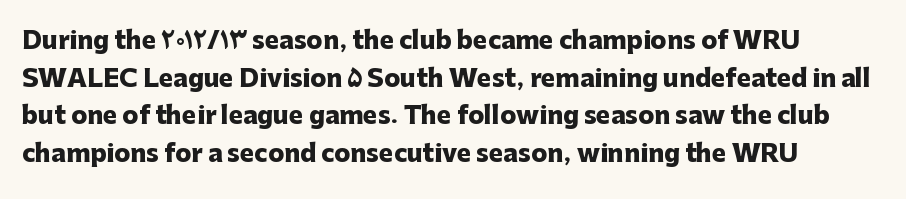
Q: Is the text bold? A: Yes.
Q: Is the text italic (slanted)? A: No, it is upright.
Q: Is the text underlined? A: No.
Q: Is the spacing between letters normal or unusually wide? A: Normal.
Q: Is the spacing between lines tight, normal or loose? A: Normal.
